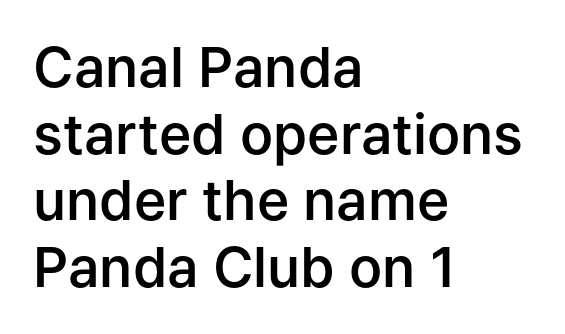
{"serif": "no", "italic": "no", "bold": "semi", "weight": "semibold", "width": "normal", "stroke_contrast": "low", "x_height": "medium", "monospaced": "no", "underline": "no", "align": "left", "line_spacing_ratio": 1.21, "letter_spacing": "normal", "letter_spacing_em": 0.0, "glyph_px": 55}
